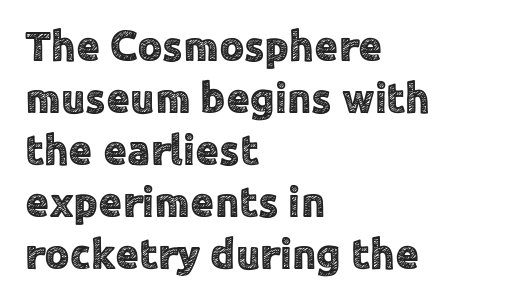
You can tell from the bare stems that sans-serif type was used. Between one letter and the next there's only the usual sliver of space. This rendering uses left alignment, leaving the right contour irregular. Glance below the letters and you will spot only blank space.
